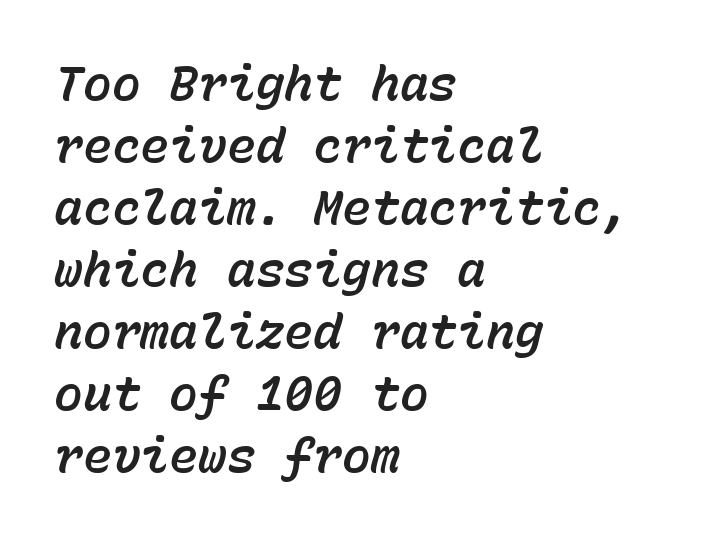
Q: Is the text italic (slanted)? A: Yes, it leans right by about 15 degrees.
Q: Is the text underlined? A: No.
Q: How is the paragraph aligned? A: Left-aligned.
Q: Is the spacing between letters normal or unusually wide? A: Normal.
Q: Is the spacing between lines tight, normal or loose? A: Normal.
Q: Width (condensed, normal, or wide)? A: Normal.
Q: Stroke contrast? A: Low.
Q: x-height? A: Medium.
Q: Monospaced? A: Yes.
